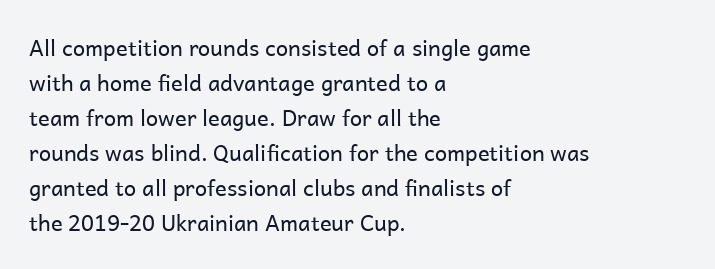
Q: Is the text bold? A: No.
Q: Is the text italic (slanted)? A: No, it is upright.
Q: Is the text underlined? A: No.
Q: How is the paragraph aligned? A: Left-aligned.
Q: Is the spacing between letters normal or unusually wide? A: Normal.
Q: Is the spacing between lines tight, normal or loose? A: Normal.
